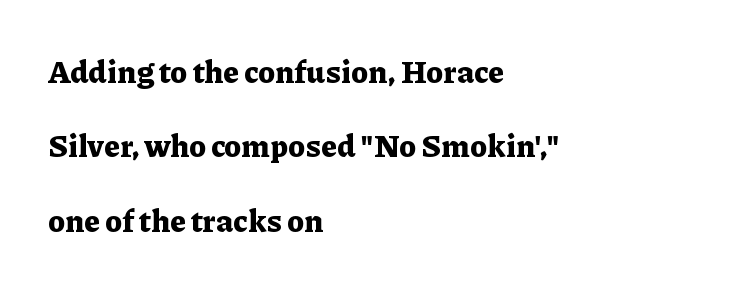
Ordinary non-slanted type is in use. What weight is shown? A full bold with thick strokes. Caption: multi-line text, flush left, ragged right. Successive baselines arrive slowly, with a big drop between each. Is this a sans? No — the strokes have serifs. This rendering features lettering with no underline.
